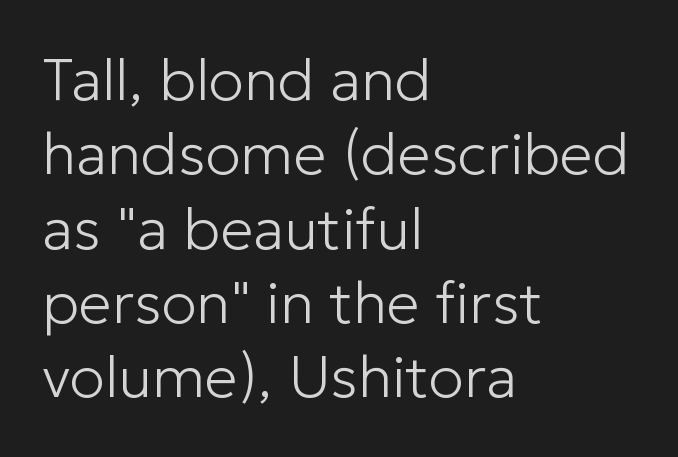
{"serif": "no", "italic": "no", "bold": "no", "weight": "light", "width": "normal", "stroke_contrast": "low", "x_height": "medium", "monospaced": "no", "underline": "no", "align": "left", "line_spacing": "normal", "line_spacing_ratio": 1.26, "letter_spacing": "normal", "letter_spacing_em": 0.0, "glyph_px": 59}
